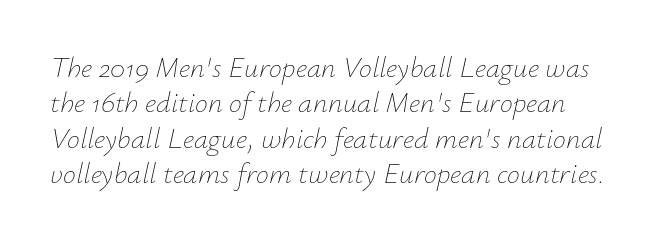
The image shows 29 px thin type, italic (leaning right); set line spacing 1.22x, normal letter spacing, not underlined; low stroke contrast and a small x-height.
